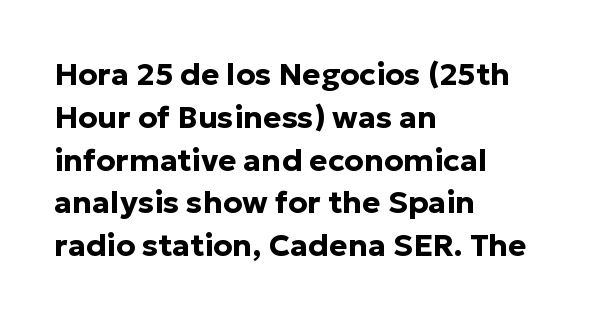
The image shows 31 px bold sans-serif type, upright; set left-aligned, normal line spacing (1.38x), normal letter spacing, not underlined; low stroke contrast and a medium x-height.
